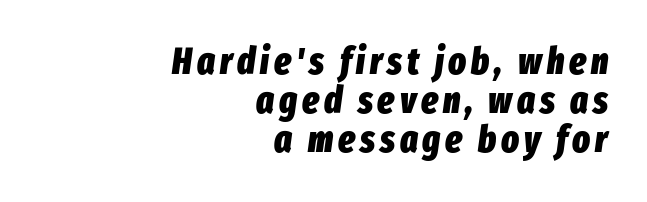
The image shows 37 px heavy, condensed type, italic (leaning right); set right-aligned, tight line spacing (1.06x), not underlined; low stroke contrast and a medium x-height.
